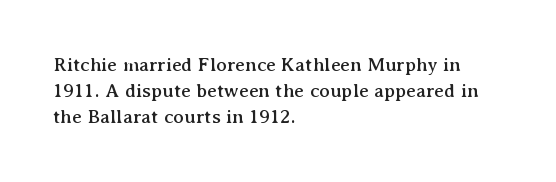
Q: Is the text italic (slanted)? A: No, it is upright.
Q: Is the text underlined? A: No.
Q: How is the paragraph aligned? A: Left-aligned.
Q: Is the spacing between letters normal or unusually wide? A: Normal.
Q: Is the spacing between lines tight, normal or loose? A: Normal.
